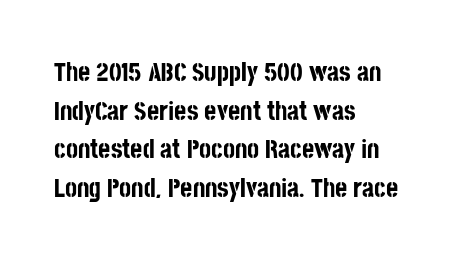
Q: Is the text bold? A: Yes.
Q: Is the text italic (slanted)? A: No, it is upright.
Q: Is the text underlined? A: No.
Q: How is the paragraph aligned? A: Left-aligned.
Q: Is the spacing between letters normal or unusually wide? A: Normal.
Q: Is the spacing between lines tight, normal or loose? A: Normal.
